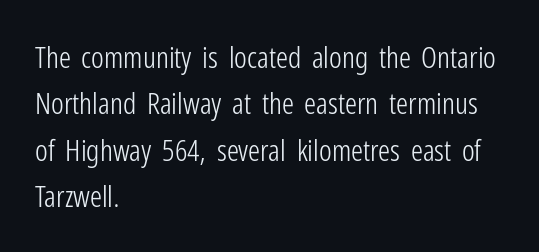
The image shows 30 px light, condensed sans-serif type, upright; set left-aligned, normal line spacing (1.55x), normal letter spacing, not underlined; low stroke contrast and a medium x-height.
